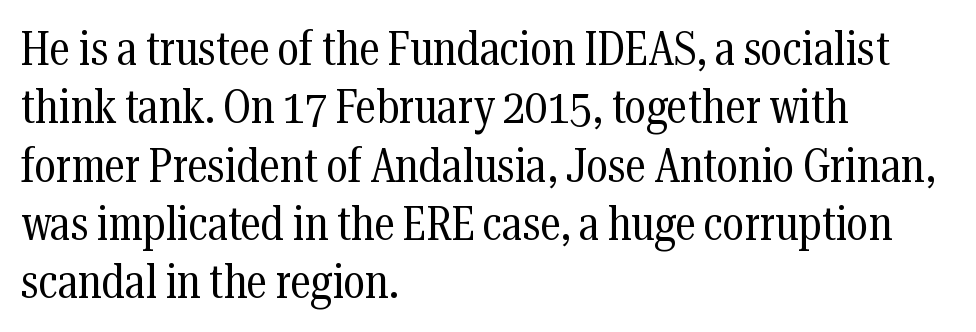
The image shows 47 px regular-weight, condensed serif type, upright; set left-aligned, line spacing 1.24x, normal letter spacing, not underlined; medium stroke contrast and a medium x-height.
